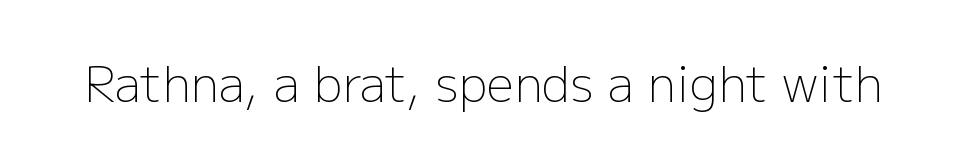
Q: Is the text bold? A: No.
Q: Is the text italic (slanted)? A: No, it is upright.
Q: Is the typeface a serif or a sans-serif typeface? A: Sans-serif.
Q: Is the text underlined? A: No.
Q: Is the spacing between letters normal or unusually wide? A: Normal.
Q: Width (condensed, normal, or wide)? A: Normal.
Q: Stroke contrast? A: Low.
Q: x-height? A: Medium.
Q: Monospaced? A: No.
